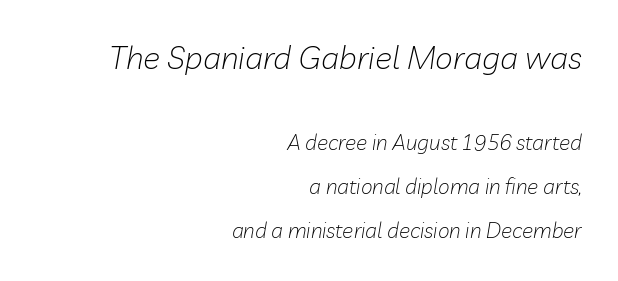
{"italic": "yes", "lean": "right", "slant_degrees": 10, "bold": "no", "weight": "light", "width": "normal", "stroke_contrast": "low", "x_height": "medium", "monospaced": "no", "underline": "no", "align": "right", "line_spacing": "loose", "line_spacing_ratio": 2.09, "letter_spacing": "normal", "letter_spacing_em": 0.0, "larger_block": "first", "size_ratio": 1.52, "glyph_px": 32}
